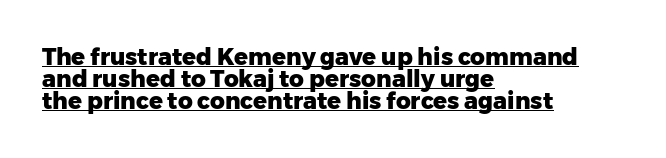
The image shows 23 px bold type, upright; set left-aligned, tight line spacing (0.96x), normal letter spacing, underlined.
